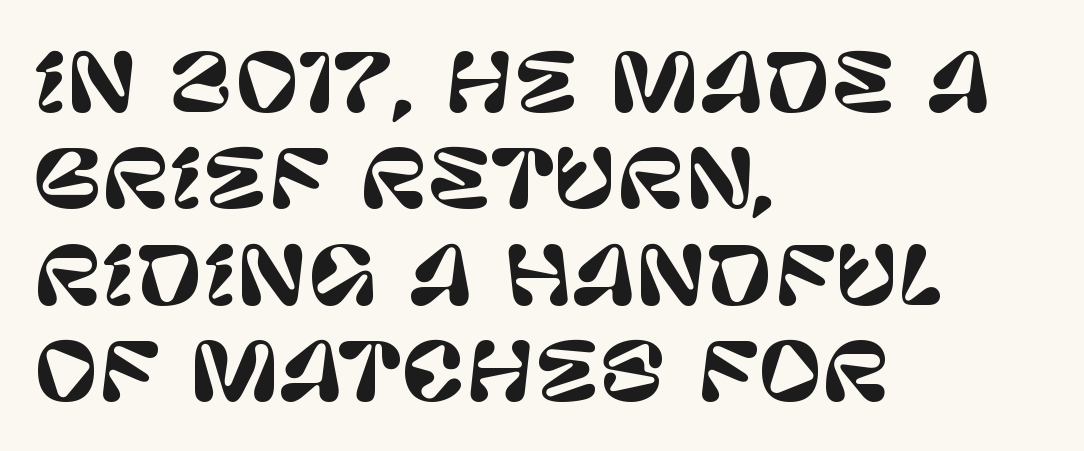
The image shows 79 px sans-serif type; set left-aligned, line spacing 1.22x, normal letter spacing, not underlined; low stroke contrast and a large x-height.
